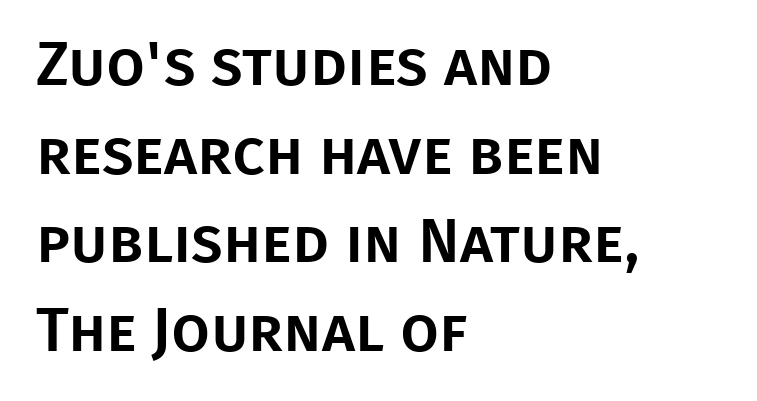
Left-aligned paragraph, ragged on the right. Vertically, the passage feels balanced, rows spaced as you'd expect. Spacing between characters is what you'd get straight out of the box. Serif or sans? Sans — the stroke terminals are bare.
